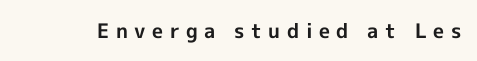
This is heavy type, rendered in bold. Caption: expanded tracking, letters set apart. Tall strokes in this sample are plumb rather than angled. Type without underlining.
